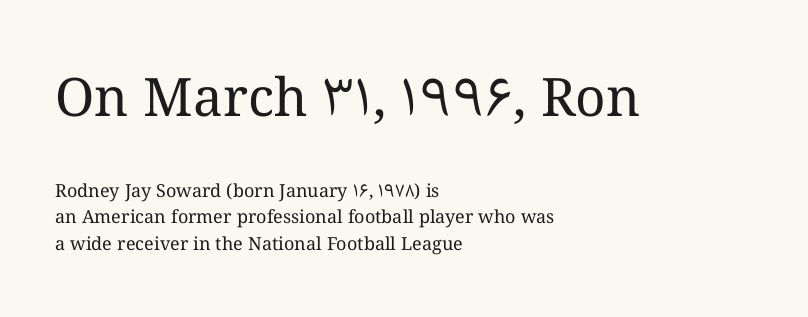
Descenders are the only things crossing below the line. Is the stroke heavy? The answer is a plain regular-or-lighter. Between these two stacked blocks, the higher one wins on size. Characters remain perfectly vertical along every line.
